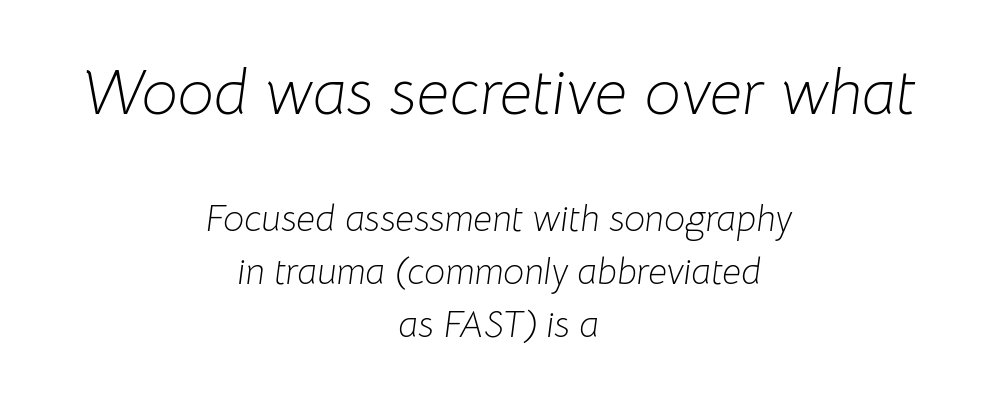
Q: Is the text bold? A: No.
Q: Is the text italic (slanted)? A: Yes, it leans right by about 8 degrees.
Q: Is the text underlined? A: No.
Q: How is the paragraph aligned? A: Centered.
Q: Is the spacing between letters normal or unusually wide? A: Normal.
Q: Is the spacing between lines tight, normal or loose? A: Normal.
Q: Which block of text is set in a larger size, the first (top) or the second (bottom)? A: The first (top) one.
Q: Width (condensed, normal, or wide)? A: Normal.
Q: Stroke contrast? A: Low.
Q: x-height? A: Medium.
Q: Monospaced? A: No.
